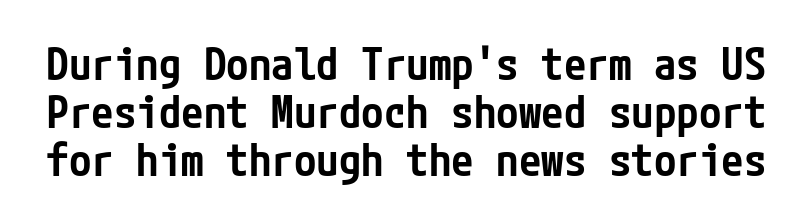
The line-height multiplier appears low, near solid setting. Glance below the letters and you will spot only blank space. The rendering keeps characters at their native spacing. This is moderately heavy type, rendered in semibold. Tall strokes in this sample are plumb rather than angled. Each letter's strokes conclude bluntly, with no projecting serifs.
